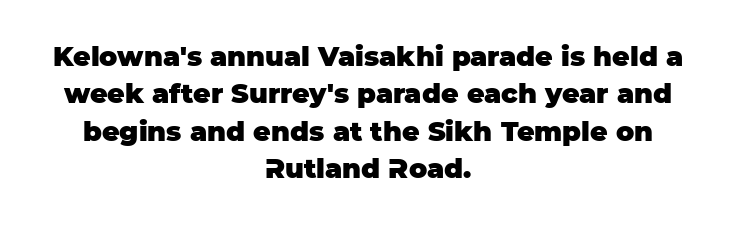
Q: Is the text bold? A: Yes.
Q: Is the text italic (slanted)? A: No, it is upright.
Q: Is the text underlined? A: No.
Q: How is the paragraph aligned? A: Centered.
Q: Is the spacing between letters normal or unusually wide? A: Normal.
Q: Is the spacing between lines tight, normal or loose? A: Normal.
